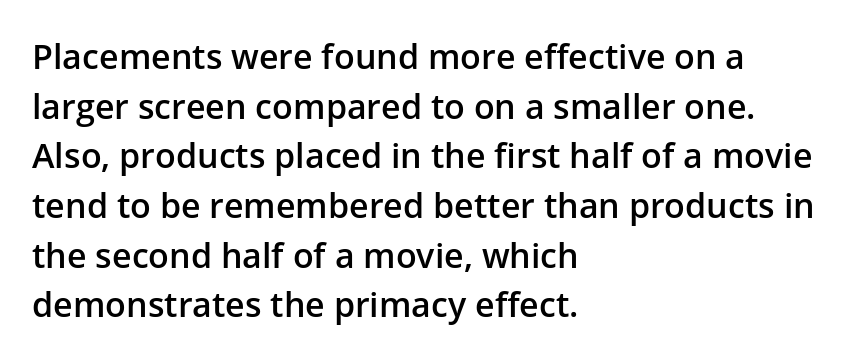
The image shows 34 px semibold sans-serif type, upright; set left-aligned, normal line spacing (1.46x), normal letter spacing, not underlined; low stroke contrast and a medium x-height.
